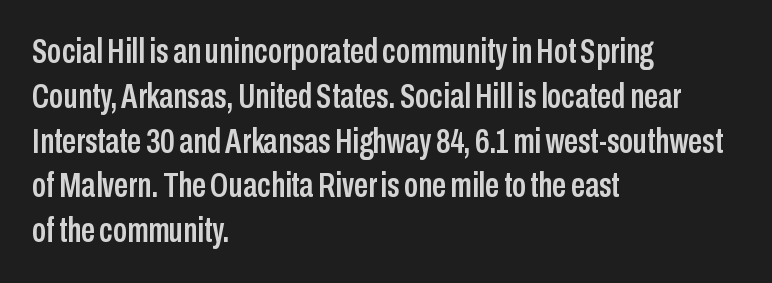
{"serif": "no", "italic": "no", "width": "condensed", "stroke_contrast": "low", "x_height": "medium", "monospaced": "no", "underline": "no", "align": "left", "line_spacing": "normal", "line_spacing_ratio": 1.28, "letter_spacing": "normal", "letter_spacing_em": 0.0, "glyph_px": 35}
